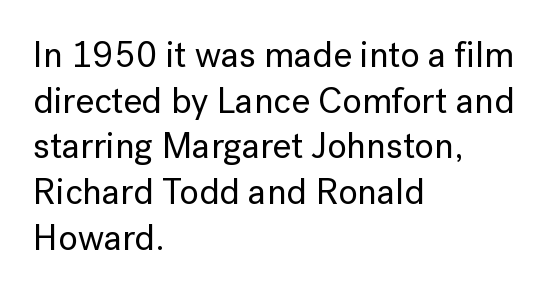
{"serif": "no", "italic": "no", "width": "normal", "stroke_contrast": "low", "x_height": "medium", "monospaced": "no", "underline": "no", "align": "left", "line_spacing": "normal", "line_spacing_ratio": 1.27, "letter_spacing": "normal", "letter_spacing_em": 0.0, "glyph_px": 36}
